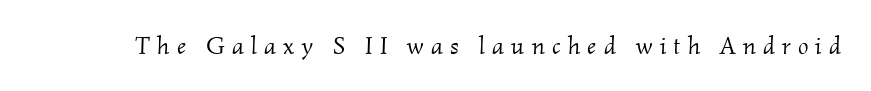
Q: Is the text bold? A: No.
Q: Is the text italic (slanted)? A: Yes, it leans right by about 2 degrees.
Q: Is the text underlined? A: No.
Q: Is the spacing between letters normal or unusually wide? A: Unusually wide.
